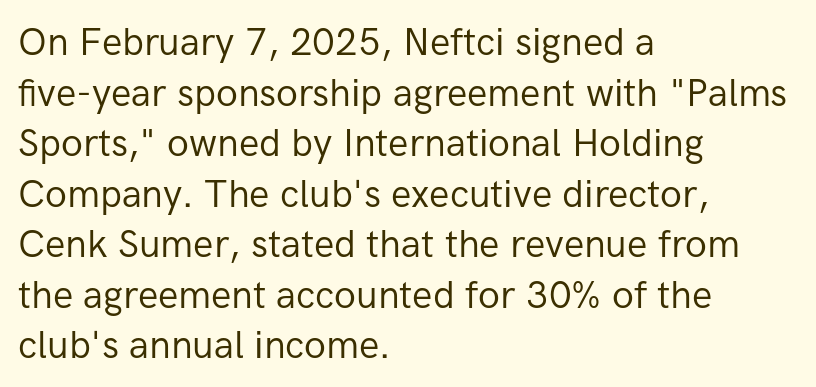
The image shows 38 px regular-weight sans-serif type, upright; set left-aligned, normal line spacing (1.33x), normal letter spacing, not underlined; low stroke contrast and a medium x-height.
